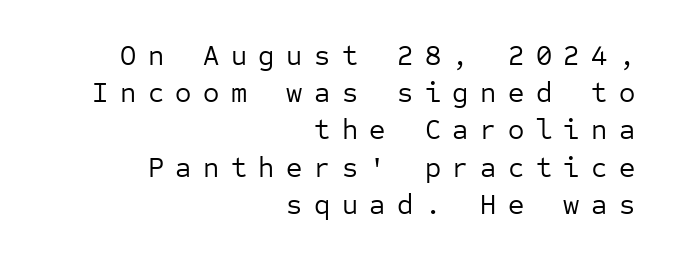
What's the leading like? Ordinary, nothing unusual. Nothing heavy about these letters — not bold at all. The letters are spread apart with noticeably loose tracking. The baseline area is clear. Typographically, this falls in the sans-serif category.
